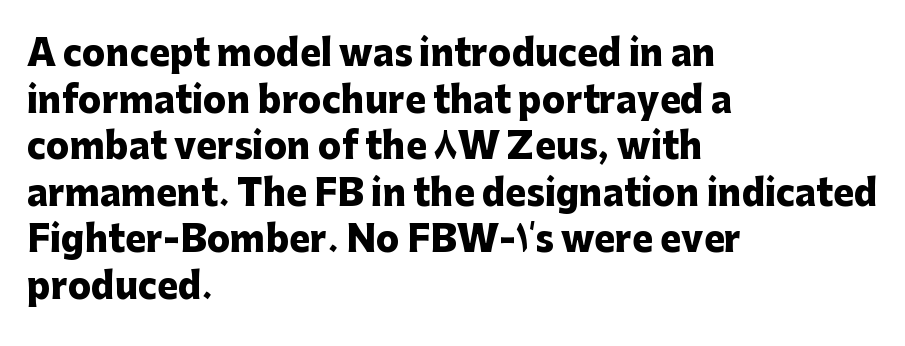
Q: Is the text bold? A: Yes.
Q: Is the text italic (slanted)? A: No, it is upright.
Q: Is the typeface a serif or a sans-serif typeface? A: Sans-serif.
Q: Is the text underlined? A: No.
Q: How is the paragraph aligned? A: Left-aligned.
Q: Is the spacing between letters normal or unusually wide? A: Normal.
Q: Is the spacing between lines tight, normal or loose? A: Normal.
Q: Width (condensed, normal, or wide)? A: Normal.
Q: Stroke contrast? A: Low.
Q: x-height? A: Medium.
Q: Monospaced? A: No.
